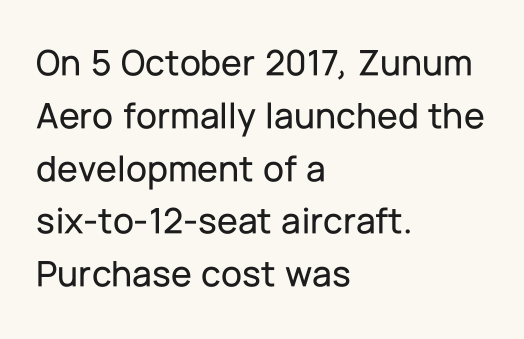
The image shows 38 px sans-serif type, upright; set left-aligned, normal line spacing (1.39x), normal letter spacing, not underlined; low stroke contrast and a medium x-height.
